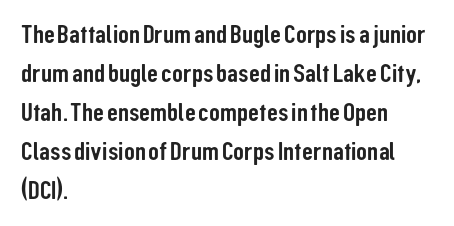
{"italic": "no", "underline": "no", "align": "left", "line_spacing": "normal", "line_spacing_ratio": 1.44, "letter_spacing": "normal", "letter_spacing_em": 0.0, "glyph_px": 27}
